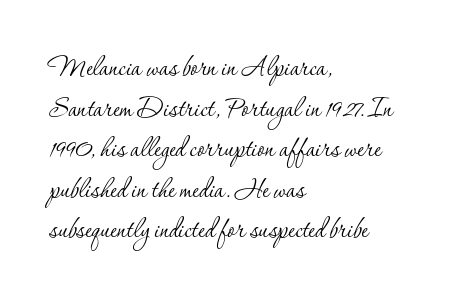
Is this a fixed-width face? No — the glyphs have proportional, varying widths. Underline: absent. These lines keep a tight, regular rhythm from letter to letter.
